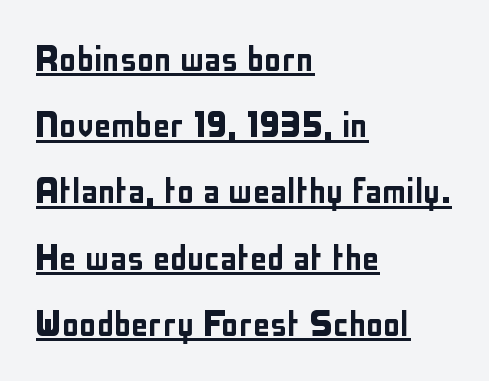
{"serif": "no", "italic": "no", "width": "condensed", "stroke_contrast": "low", "x_height": "medium", "monospaced": "no", "underline": "yes", "align": "left", "line_spacing": "normal", "line_spacing_ratio": 1.54, "letter_spacing": "normal", "letter_spacing_em": 0.0, "glyph_px": 43}
